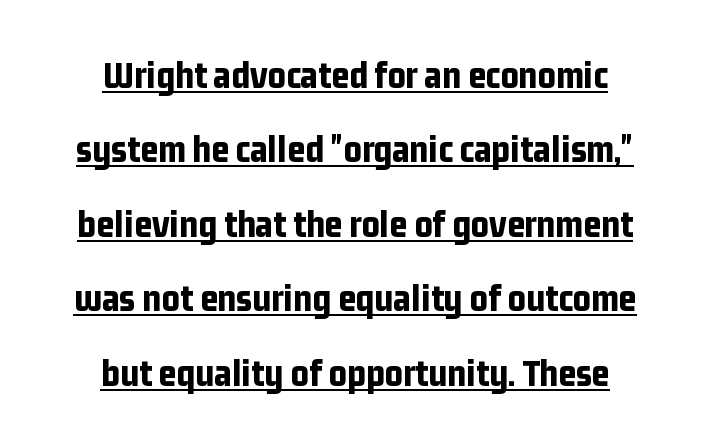
Line starts and ends both wander, symmetrically. The letters advance in unequal steps, a hallmark of proportional type. A typesetter would mark this as roman, not italic. Here the glyphs are tracked normally, forming tight word shapes.
